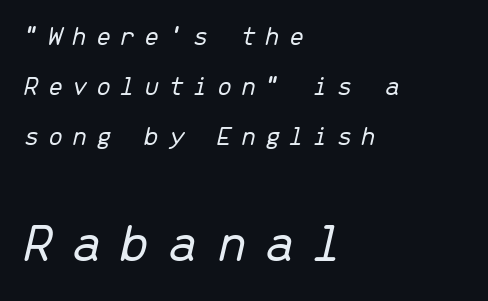
Is the type heavy? It reads as light-to-regular instead. Spacing verdict: monospaced, one width for all characters. Glyph-to-glyph distance is far greater than everyday printed text. The text carries the slant typical of an italic or oblique font.
